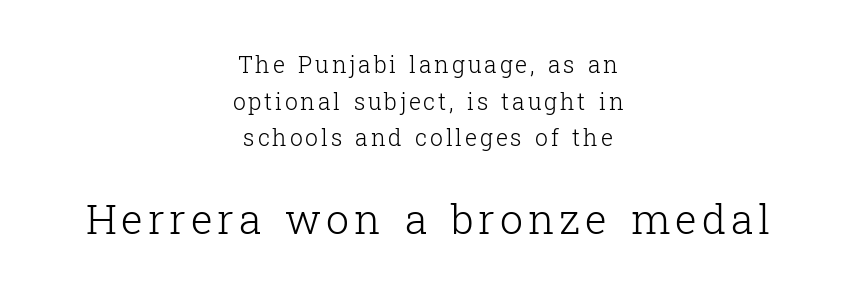
The text was rendered using a seriffed face with decorative stroke endings. No chunkiness to these letters — they're not bold. These lines sit exactly where default settings would place them. The rendering enlarges the type as you move from the upper chunk to the lower.
